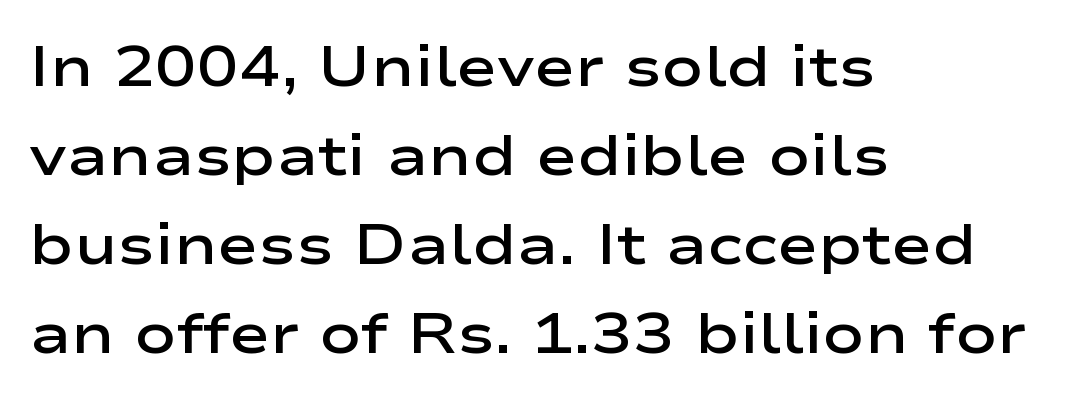
The image shows 56 px semibold, wide sans-serif type, upright; set left-aligned, normal line spacing (1.59x), normal letter spacing, not underlined; low stroke contrast and a medium x-height.
